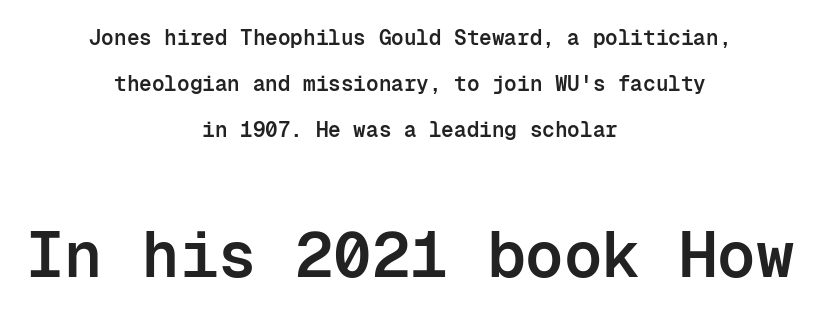
The image shows 64 px semibold sans-serif type, upright, monospaced; set centered, loose line spacing (2.18x), normal letter spacing, not underlined; the second (bottom) block is 3.05x larger; low stroke contrast and a medium x-height.
